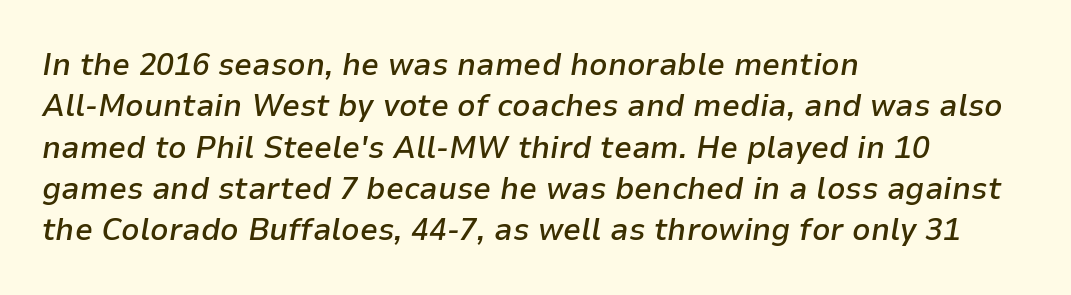
Q: Is the text bold? A: Semi-bold.
Q: Is the text italic (slanted)? A: Yes, it leans right by about 9 degrees.
Q: Is the text underlined? A: No.
Q: How is the paragraph aligned? A: Left-aligned.
Q: Is the spacing between letters normal or unusually wide? A: Normal.
Q: Is the spacing between lines tight, normal or loose? A: Normal.
Q: Width (condensed, normal, or wide)? A: Normal.
Q: Stroke contrast? A: Low.
Q: x-height? A: Medium.
Q: Monospaced? A: No.
